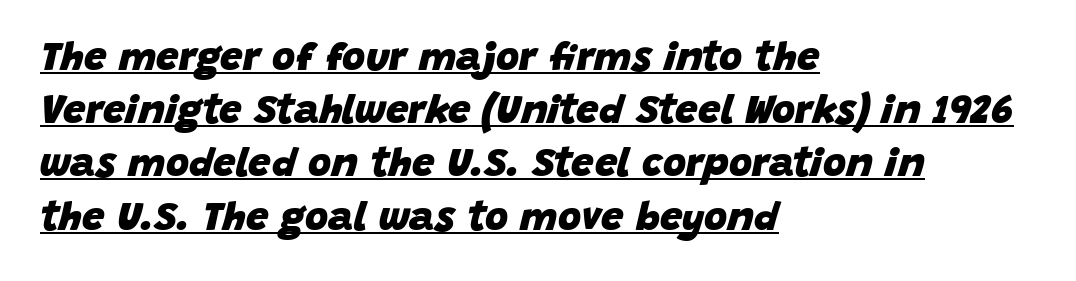
The image shows 40 px heavy type, italic (leaning right); set left-aligned, normal line spacing (1.33x), normal letter spacing, underlined; low stroke contrast and a large x-height.
